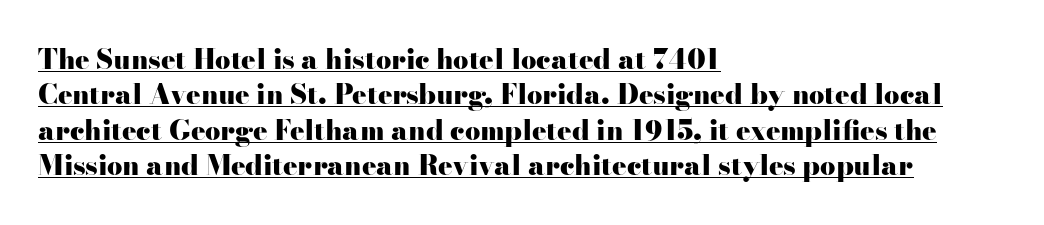
The image shows 27 px bold type, upright; set left-aligned, normal line spacing (1.31x), normal letter spacing, underlined.
